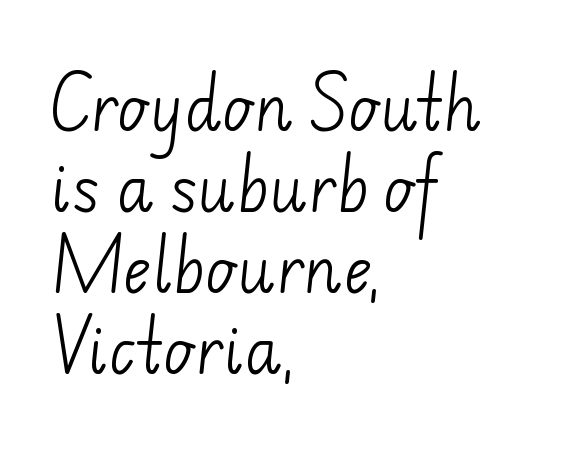
Q: Is the text bold? A: No.
Q: Is the typeface a serif or a sans-serif typeface? A: Sans-serif.
Q: Is the text underlined? A: No.
Q: How is the paragraph aligned? A: Left-aligned.
Q: Is the spacing between letters normal or unusually wide? A: Normal.
Q: Is the spacing between lines tight, normal or loose? A: Normal.
Q: Width (condensed, normal, or wide)? A: Normal.
Q: Stroke contrast? A: Low.
Q: x-height? A: Small.
Q: Monospaced? A: No.
